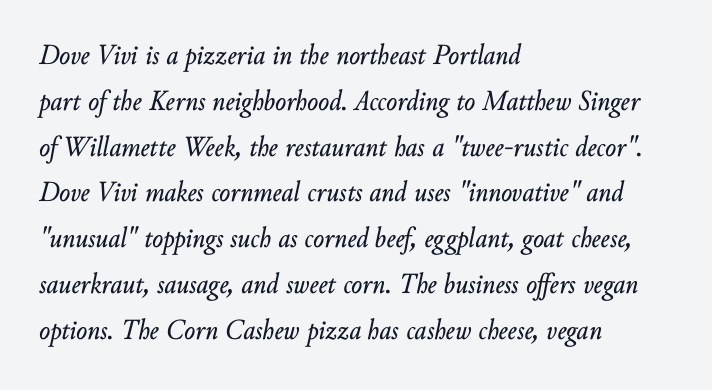
{"italic": "yes", "lean": "right", "slant_degrees": 10, "width": "normal", "stroke_contrast": "low", "x_height": "small", "monospaced": "no", "underline": "no", "align": "left", "line_spacing": "normal", "line_spacing_ratio": 1.58, "letter_spacing": "normal", "letter_spacing_em": 0.0, "glyph_px": 29}
